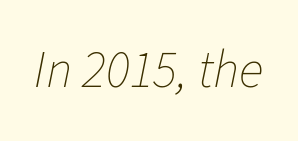
{"italic": "yes", "lean": "right", "slant_degrees": 11, "bold": "no", "weight": "thin", "width": "normal", "stroke_contrast": "low", "x_height": "medium", "monospaced": "no", "underline": "no", "letter_spacing": "normal", "letter_spacing_em": 0.0, "glyph_px": 52}
